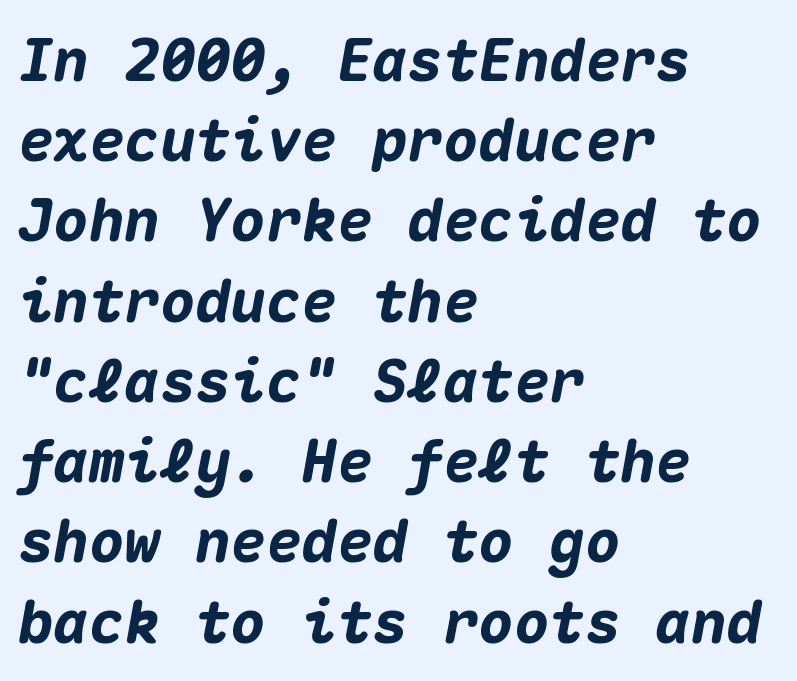
Q: Is the text bold? A: Yes.
Q: Is the text italic (slanted)? A: Yes, it leans right by about 10 degrees.
Q: Is the text underlined? A: No.
Q: How is the paragraph aligned? A: Left-aligned.
Q: Is the spacing between letters normal or unusually wide? A: Normal.
Q: Is the spacing between lines tight, normal or loose? A: Normal.
Q: Width (condensed, normal, or wide)? A: Normal.
Q: Stroke contrast? A: Medium.
Q: x-height? A: Medium.
Q: Monospaced? A: Yes.
